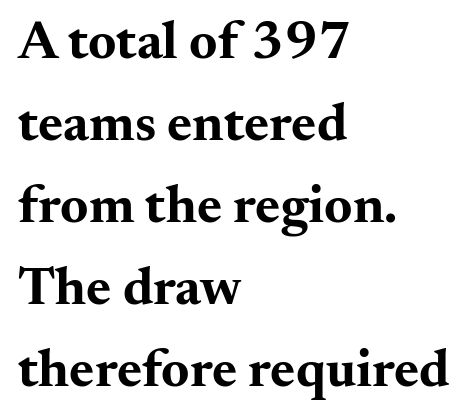
{"serif": "yes", "italic": "no", "bold": "yes", "weight": "bold", "width": "wide", "stroke_contrast": "medium", "x_height": "small", "monospaced": "no", "underline": "no", "align": "left", "line_spacing": "normal", "line_spacing_ratio": 1.52, "letter_spacing": "normal", "letter_spacing_em": 0.0, "glyph_px": 54}
